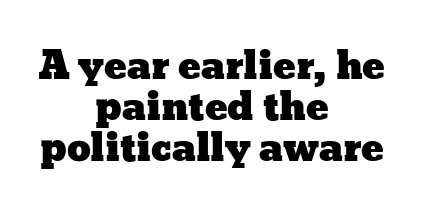
{"italic": "no", "width": "wide", "stroke_contrast": "low", "x_height": "medium", "monospaced": "no", "underline": "no", "align": "center", "line_spacing": "tight", "line_spacing_ratio": 1.08, "letter_spacing": "normal", "letter_spacing_em": 0.0, "glyph_px": 38}
